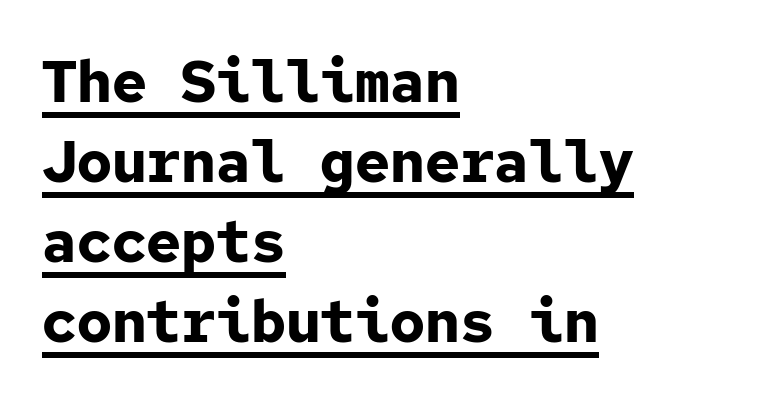
Q: Is the text bold? A: Yes.
Q: Is the text italic (slanted)? A: No, it is upright.
Q: Is the typeface a serif or a sans-serif typeface? A: Sans-serif.
Q: Is the text underlined? A: Yes.
Q: How is the paragraph aligned? A: Left-aligned.
Q: Is the spacing between letters normal or unusually wide? A: Normal.
Q: Is the spacing between lines tight, normal or loose? A: Normal.
Q: Width (condensed, normal, or wide)? A: Normal.
Q: Stroke contrast? A: Low.
Q: x-height? A: Medium.
Q: Monospaced? A: Yes.
